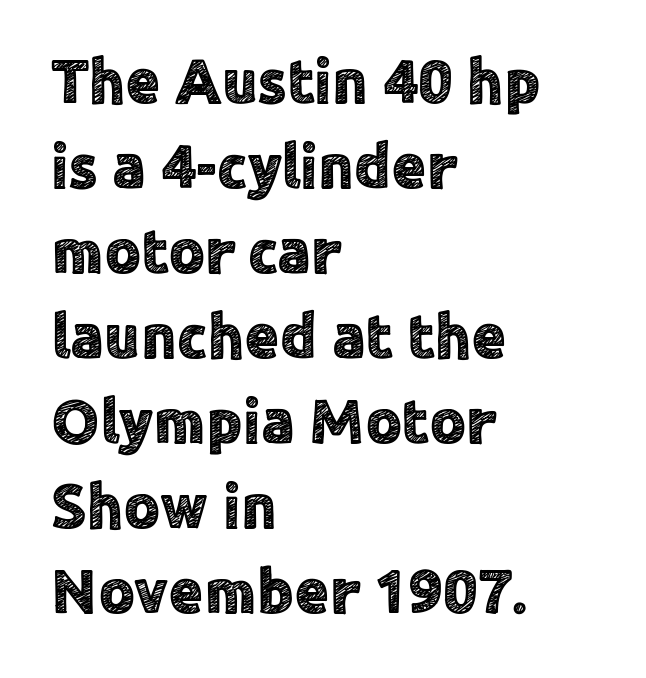
The image shows 63 px sans-serif type, upright; set left-aligned, normal line spacing (1.35x), normal letter spacing, not underlined; a medium x-height.
